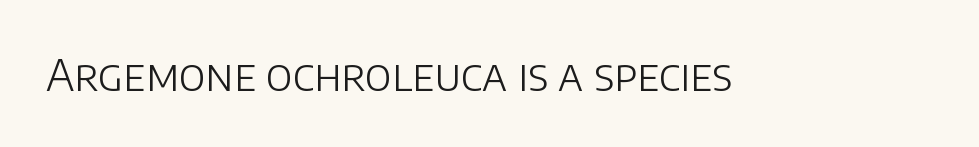
Standard letterfit; no display-style spreading of the glyphs. The area under the type is left untouched. The face looks like a standard text weight, possibly lighter. What kind of face is this? One without serifs — a sans. Here the designer chose a conventional face with non-uniform glyph widths. Unlike italic type, these characters show no tilt at all.
